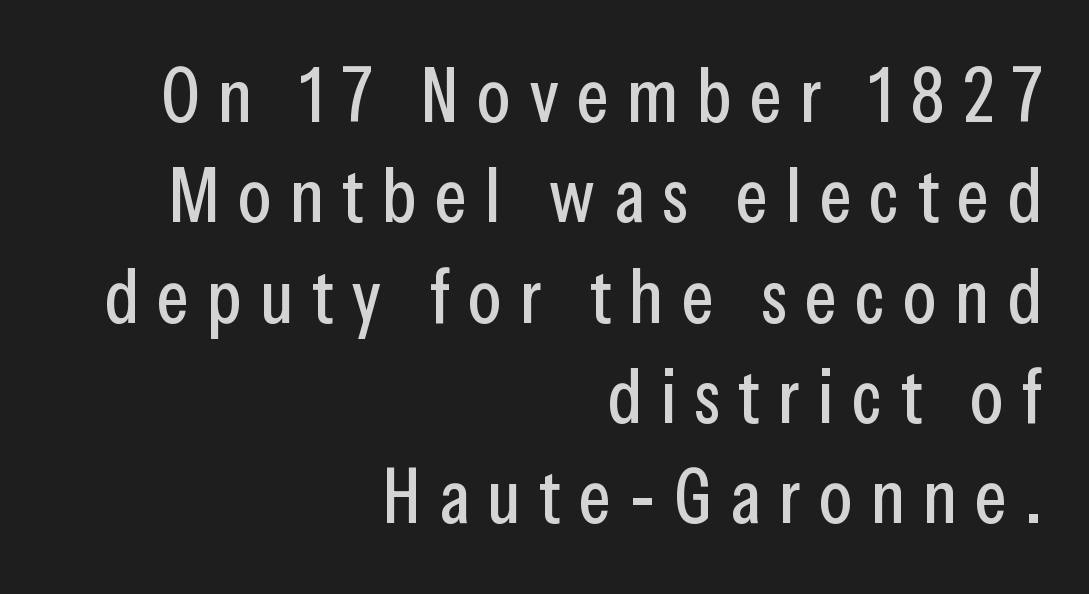
The image shows 76 px condensed sans-serif type, upright; set right-aligned, normal line spacing (1.32x), unusually wide letter spacing (+0.24 em), not underlined; low stroke contrast and a medium x-height.
